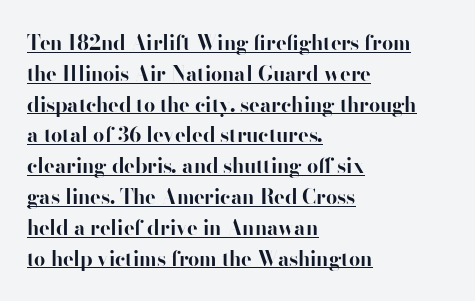
Q: Is the text bold? A: Yes.
Q: Is the text italic (slanted)? A: No, it is upright.
Q: Is the text underlined? A: Yes.
Q: How is the paragraph aligned? A: Left-aligned.
Q: Is the spacing between letters normal or unusually wide? A: Normal.
Q: Is the spacing between lines tight, normal or loose? A: Normal.
